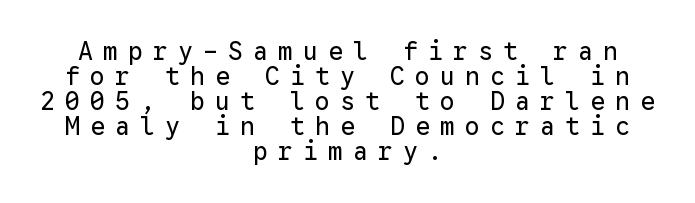
The glyphs are unaccompanied by any horizontal stroke below them. Tracking value appears strongly positive — letters spread wide. Every stem runs plumb, perpendicular to the baseline. Caption: multi-line text, centered on the measure.
